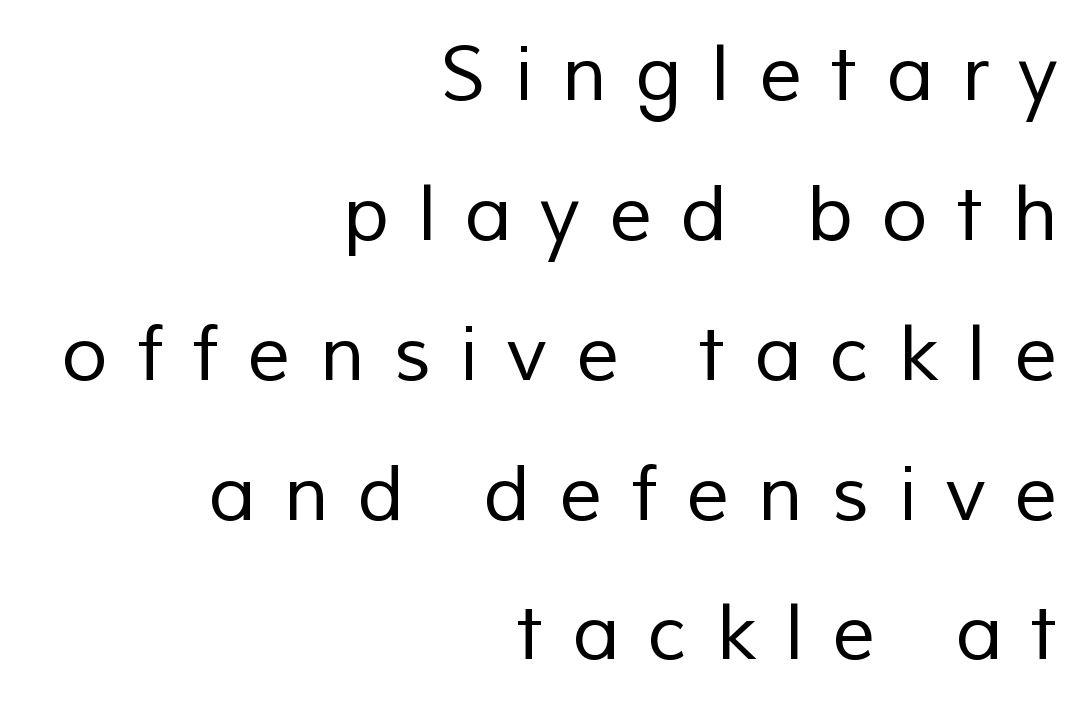
Each stroke keeps to a modest, everyday thickness or less. Nope, no serifs anywhere on these letters. The tracking reads as deliberately expanded to a designer's eye. Every row of glyphs terminates at an identical x-position on the right.
